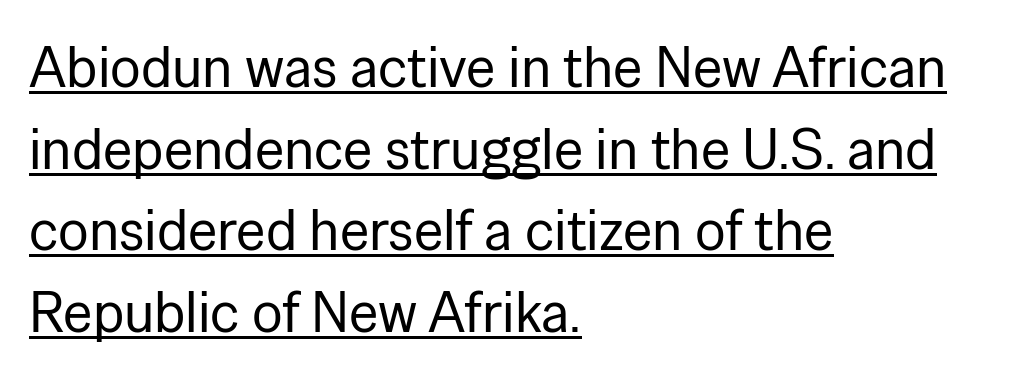
{"serif": "no", "italic": "no", "bold": "no", "weight": "regular", "width": "normal", "stroke_contrast": "low", "x_height": "medium", "monospaced": "no", "underline": "yes", "align": "left", "line_spacing": "normal", "line_spacing_ratio": 1.43, "letter_spacing": "normal", "letter_spacing_em": 0.0, "glyph_px": 57}
